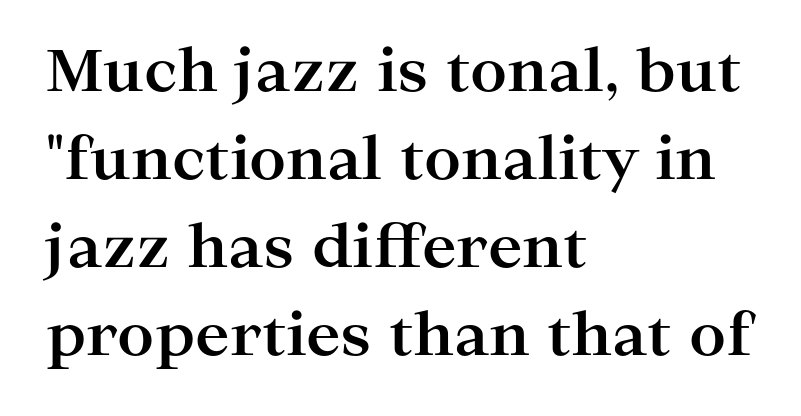
{"serif": "yes", "italic": "no", "bold": "yes", "weight": "bold", "width": "wide", "stroke_contrast": "high", "x_height": "medium", "monospaced": "no", "underline": "no", "align": "left", "line_spacing": "normal", "line_spacing_ratio": 1.52, "letter_spacing": "normal", "letter_spacing_em": 0.0, "glyph_px": 58}
